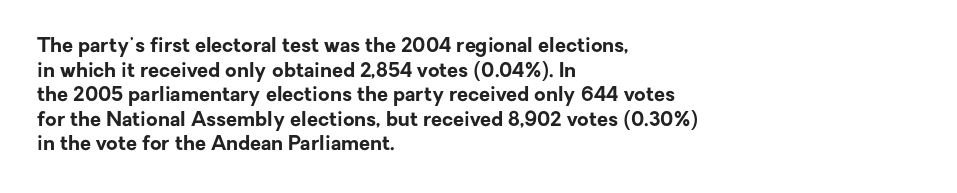
The image shows 20 px bold type, upright; set left-aligned, line spacing 1.23x, normal letter spacing, not underlined.
